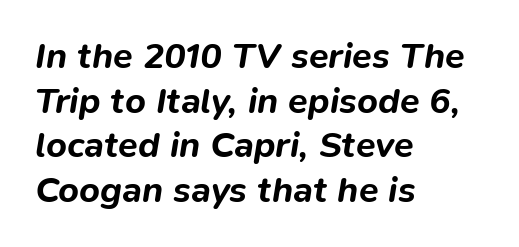
Q: Is the text bold? A: Yes.
Q: Is the text italic (slanted)? A: Yes, it leans right by about 9 degrees.
Q: Is the text underlined? A: No.
Q: How is the paragraph aligned? A: Left-aligned.
Q: Is the spacing between letters normal or unusually wide? A: Normal.
Q: Width (condensed, normal, or wide)? A: Normal.
Q: Stroke contrast? A: Low.
Q: x-height? A: Medium.
Q: Monospaced? A: No.
